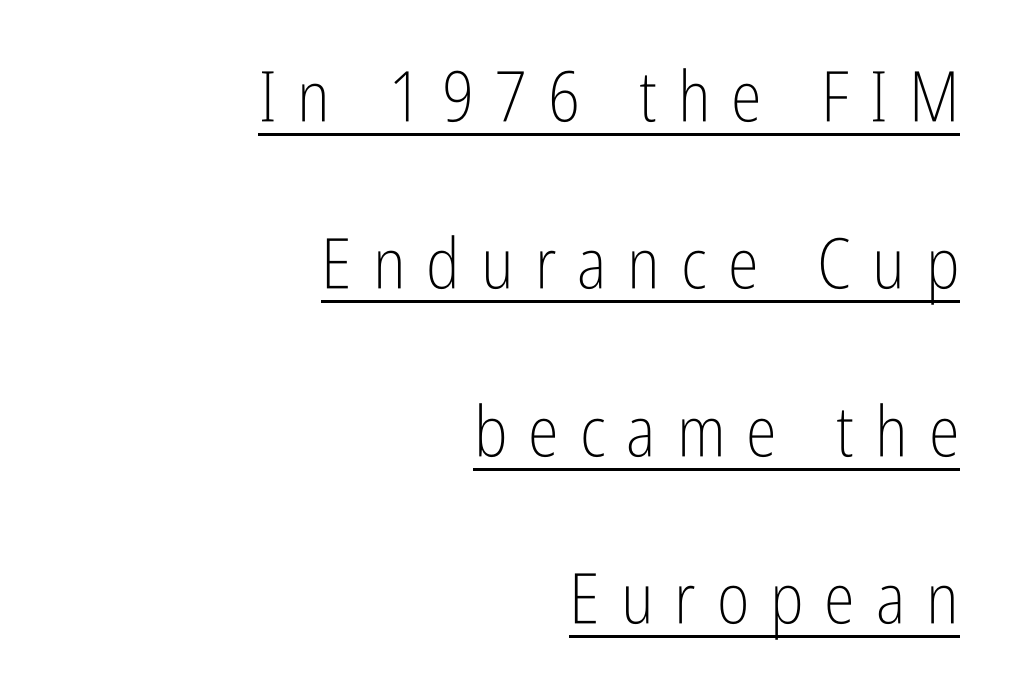
The image shows 70 px light, condensed sans-serif type, upright; set right-aligned, loose line spacing (2.39x), unusually wide letter spacing (+0.3 em), underlined; low stroke contrast and a medium x-height.
